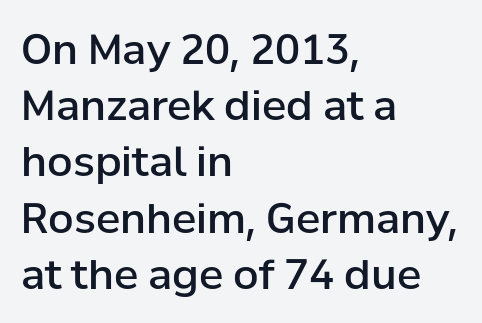
The image shows 41 px semibold sans-serif type, upright; set left-aligned, normal line spacing (1.37x), normal letter spacing, not underlined; low stroke contrast and a medium x-height.
